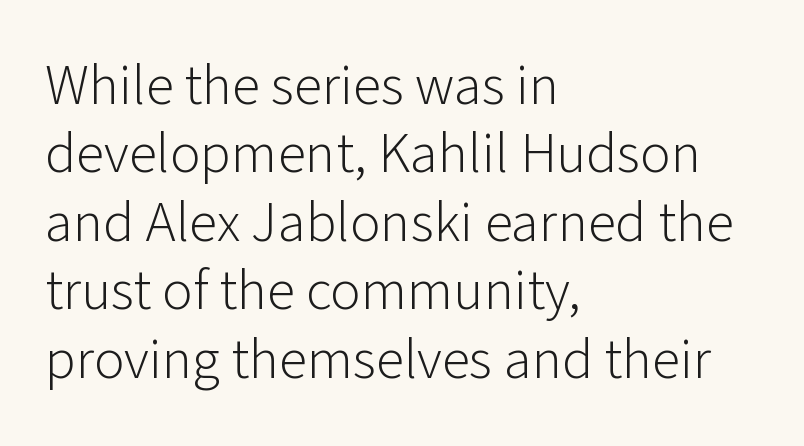
Spacing verdict: proportional, widths tailored to each character. This is roman type, the default non-slanted kind. The rendering shows plain stroke endings on the letterforms — a sans-serif design. No chunkiness to these letters — they're not bold.
